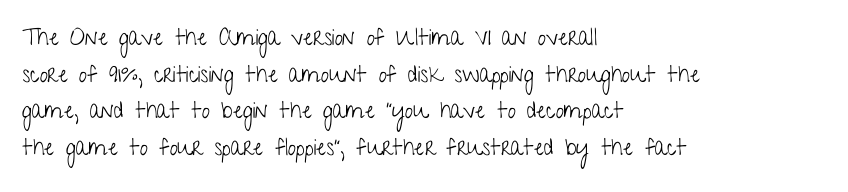
{"italic": "no", "bold": "no", "underline": "no", "align": "left", "line_spacing": "normal", "line_spacing_ratio": 1.59, "letter_spacing": "normal", "letter_spacing_em": 0.0, "glyph_px": 23}
